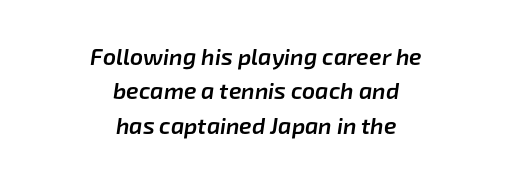
Q: Is the text bold? A: Semi-bold.
Q: Is the text italic (slanted)? A: Yes, it leans right by about 8 degrees.
Q: Is the text underlined? A: No.
Q: How is the paragraph aligned? A: Centered.
Q: Is the spacing between letters normal or unusually wide? A: Normal.
Q: Is the spacing between lines tight, normal or loose? A: Normal.
